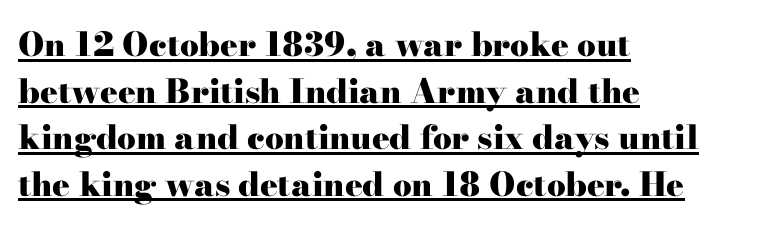
{"serif": "yes", "italic": "no", "bold": "yes", "weight": "heavy", "width": "wide", "stroke_contrast": "high", "x_height": "small", "monospaced": "no", "underline": "yes", "align": "left", "line_spacing": "normal", "line_spacing_ratio": 1.41, "letter_spacing": "normal", "letter_spacing_em": 0.0, "glyph_px": 33}
